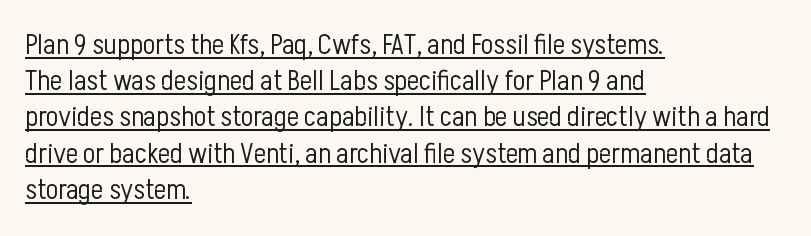
Q: Is the text bold? A: No.
Q: Is the text italic (slanted)? A: No, it is upright.
Q: Is the typeface a serif or a sans-serif typeface? A: Sans-serif.
Q: Is the text underlined? A: Yes.
Q: How is the paragraph aligned? A: Left-aligned.
Q: Is the spacing between letters normal or unusually wide? A: Normal.
Q: Is the spacing between lines tight, normal or loose? A: Normal.
Q: Width (condensed, normal, or wide)? A: Condensed.
Q: Stroke contrast? A: Low.
Q: x-height? A: Medium.
Q: Monospaced? A: No.
